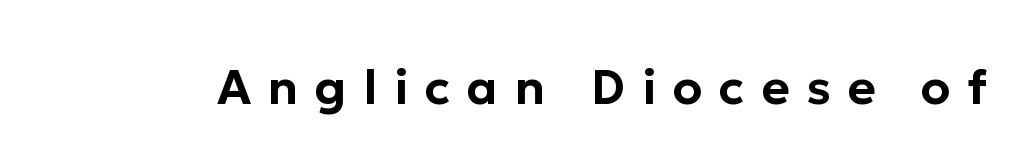
Q: Is the text italic (slanted)? A: No, it is upright.
Q: Is the typeface a serif or a sans-serif typeface? A: Sans-serif.
Q: Is the text underlined? A: No.
Q: Is the spacing between letters normal or unusually wide? A: Unusually wide.
Q: Width (condensed, normal, or wide)? A: Normal.
Q: Stroke contrast? A: Low.
Q: x-height? A: Medium.
Q: Monospaced? A: No.
